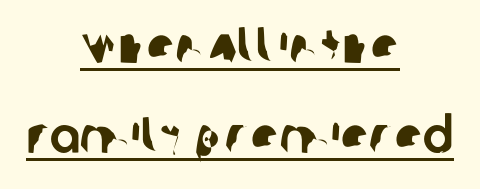
Character widths vary here, with narrow letters taking less room than wide ones. Visually the block forms a symmetrical silhouette, jagged on both flanks. What stands out about the letter spacing? Nothing — it is the standard amount. Compared with undecorated copy, this sample adds a rule below the words. Observe the absence of serifs on each vertical stroke in this sample.
